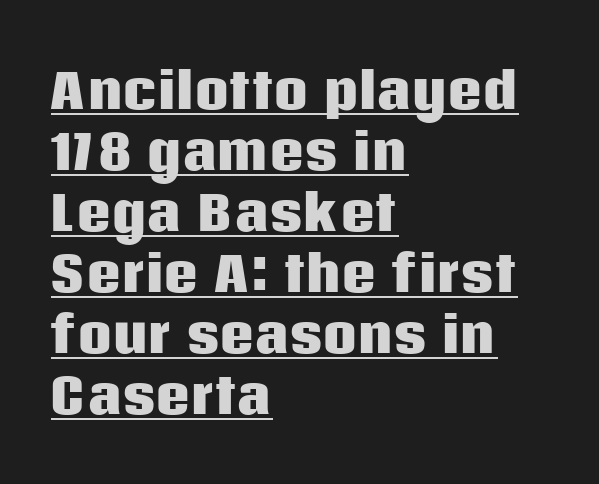
Every stem runs plumb, perpendicular to the baseline. Set as a true bold cut, around the 700 mark. Do the characters align in a grid? No, the font is proportional. What's the leading like? Ordinary, nothing unusual. You can see a thin bar hugging the bottom of the glyphs.
